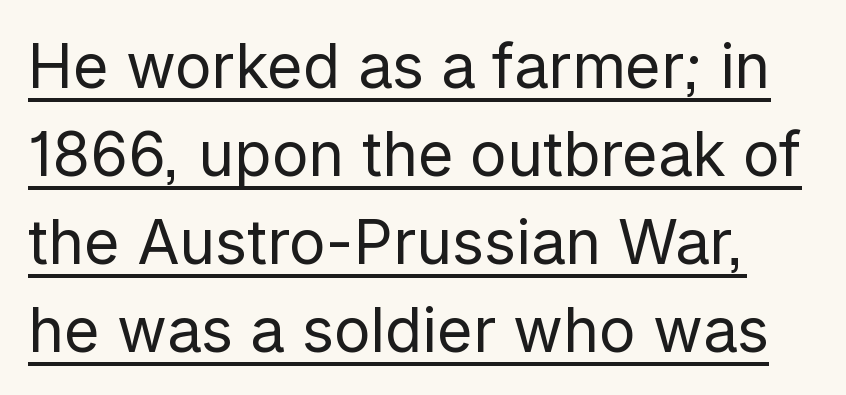
Q: Is the text bold? A: No.
Q: Is the text italic (slanted)? A: No, it is upright.
Q: Is the typeface a serif or a sans-serif typeface? A: Sans-serif.
Q: Is the text underlined? A: Yes.
Q: Is the spacing between letters normal or unusually wide? A: Normal.
Q: Is the spacing between lines tight, normal or loose? A: Normal.
Q: Width (condensed, normal, or wide)? A: Normal.
Q: Stroke contrast? A: Low.
Q: x-height? A: Medium.
Q: Monospaced? A: No.
